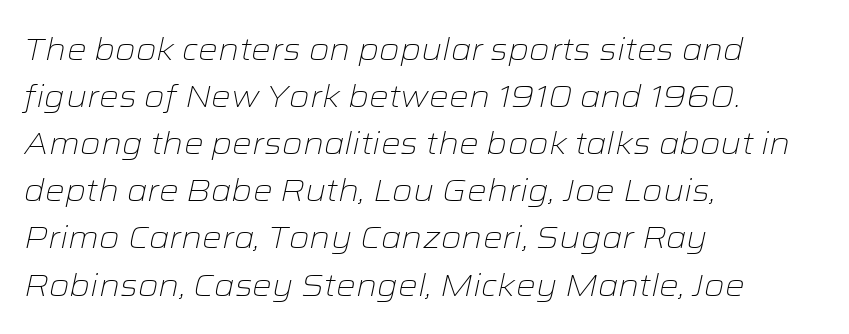
Q: Is the text bold? A: No.
Q: Is the text italic (slanted)? A: Yes, it leans right by about 12 degrees.
Q: Is the text underlined? A: No.
Q: How is the paragraph aligned? A: Left-aligned.
Q: Is the spacing between letters normal or unusually wide? A: Normal.
Q: Is the spacing between lines tight, normal or loose? A: Normal.
Q: Width (condensed, normal, or wide)? A: Wide.
Q: Stroke contrast? A: Low.
Q: x-height? A: Medium.
Q: Monospaced? A: No.
